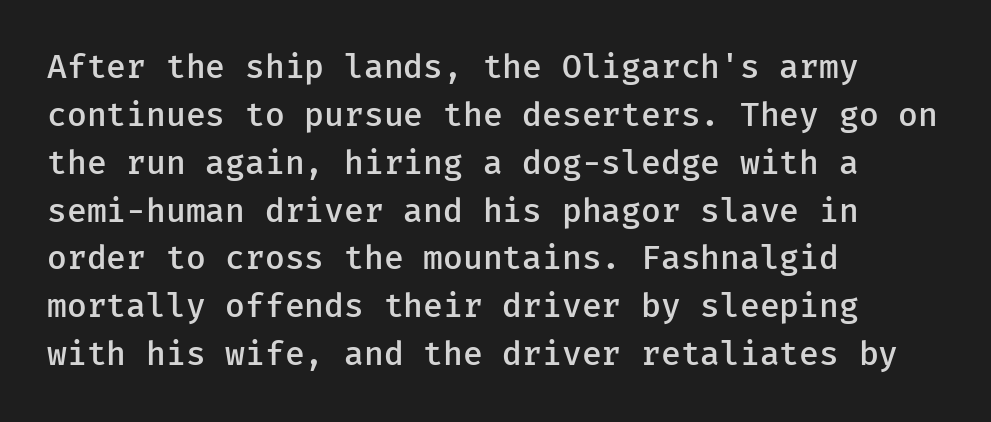
{"serif": "no", "italic": "no", "bold": "semi", "weight": "semibold", "width": "normal", "stroke_contrast": "low", "x_height": "medium", "underline": "no", "align": "left", "line_spacing": "normal", "line_spacing_ratio": 1.45, "letter_spacing": "normal", "letter_spacing_em": 0.0, "glyph_px": 33}
